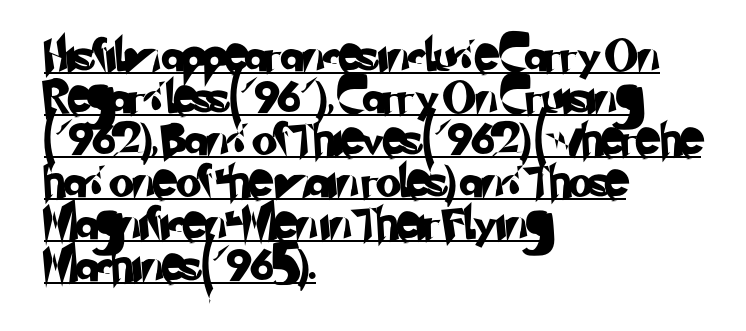
This is sans-serif lettering, the kind often seen on screens and signage. What's the leading like? Ordinary, nothing unusual. A baseline rule has been typeset under these characters. The compositor pushed each line to the left boundary.
